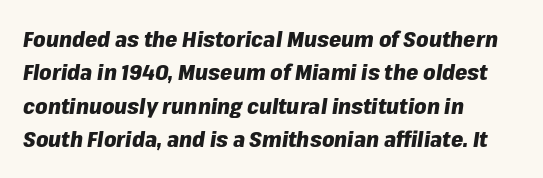
The text block is weighted toward the left margin, trailing off unevenly rightward. Baseline-to-baseline distance is the conventional proportion of letter height. Lines of text with bare space underneath. This rendering leaves character spacing at its baseline value. Is the type slanted? Yes — the strokes lean at a clear angle.
